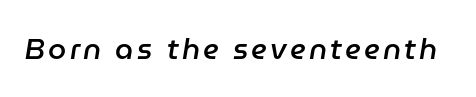
{"italic": "yes", "lean": "right", "slant_degrees": 9, "bold": "semi", "weight": "semibold", "width": "normal", "stroke_contrast": "low", "x_height": "medium", "monospaced": "no", "underline": "no", "glyph_px": 29}
